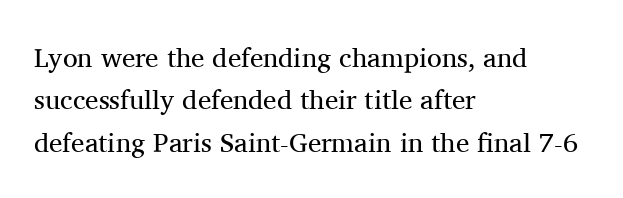
{"italic": "no", "bold": "no", "underline": "no", "align": "left", "line_spacing": "normal", "line_spacing_ratio": 1.57, "letter_spacing": "normal", "letter_spacing_em": 0.0, "glyph_px": 27}
